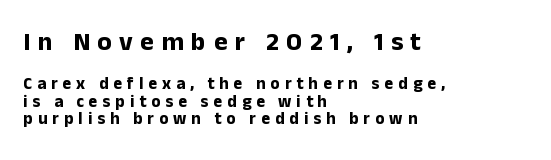
Q: Is the text bold? A: Yes.
Q: Is the text italic (slanted)? A: No, it is upright.
Q: Is the text underlined? A: No.
Q: How is the paragraph aligned? A: Left-aligned.
Q: Is the spacing between letters normal or unusually wide? A: Unusually wide.
Q: Is the spacing between lines tight, normal or loose? A: Tight.
Q: Which block of text is set in a larger size, the first (top) or the second (bottom)? A: The first (top) one.
